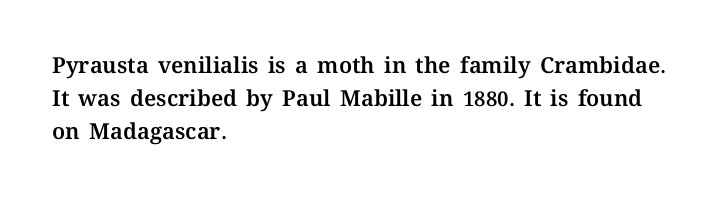
The image shows 22 px text type, upright; set left-aligned, normal line spacing (1.5x), normal letter spacing, not underlined.
